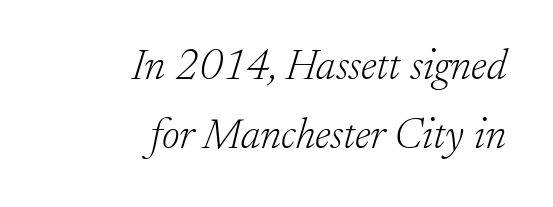
Q: Is the text bold? A: No.
Q: Is the text italic (slanted)? A: Yes, it leans right by about 17 degrees.
Q: Is the typeface a serif or a sans-serif typeface? A: Serif.
Q: Is the text underlined? A: No.
Q: How is the paragraph aligned? A: Right-aligned.
Q: Is the spacing between letters normal or unusually wide? A: Normal.
Q: Is the spacing between lines tight, normal or loose? A: Normal.
Q: Width (condensed, normal, or wide)? A: Normal.
Q: Stroke contrast? A: Low.
Q: x-height? A: Small.
Q: Monospaced? A: No.
